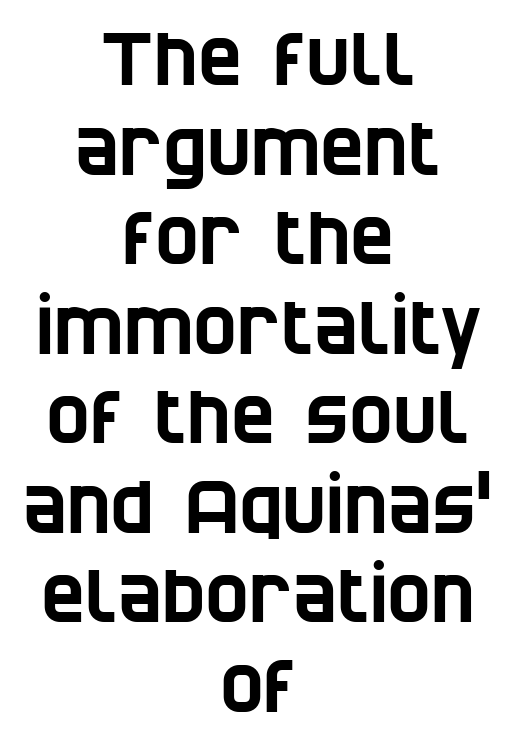
The image shows 74 px condensed sans-serif type; set centered, line spacing 1.21x, normal letter spacing, not underlined; low stroke contrast and a large x-height.
